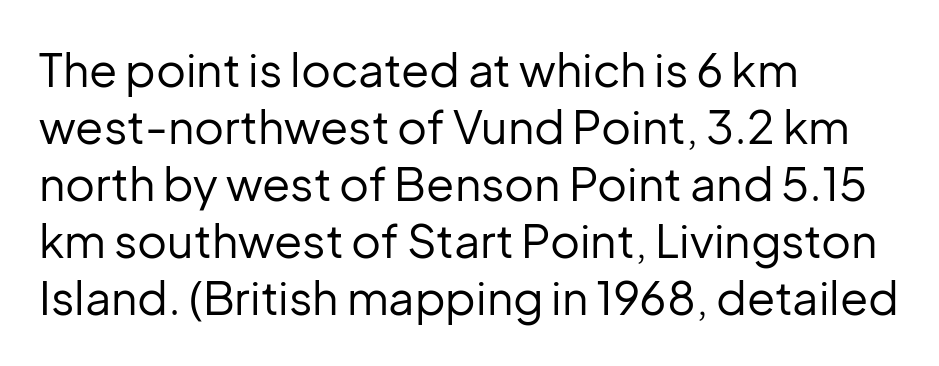
Q: Is the text bold? A: No.
Q: Is the text italic (slanted)? A: No, it is upright.
Q: Is the typeface a serif or a sans-serif typeface? A: Sans-serif.
Q: Is the text underlined? A: No.
Q: How is the paragraph aligned? A: Left-aligned.
Q: Is the spacing between letters normal or unusually wide? A: Normal.
Q: Width (condensed, normal, or wide)? A: Normal.
Q: Stroke contrast? A: Low.
Q: x-height? A: Medium.
Q: Monospaced? A: No.
